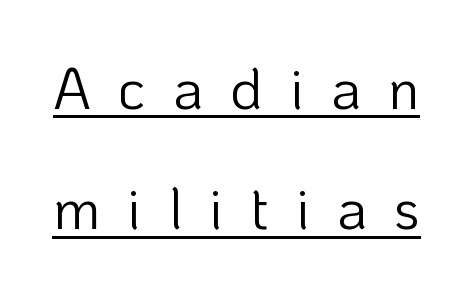
{"serif": "no", "italic": "no", "bold": "no", "weight": "light", "width": "normal", "stroke_contrast": "low", "x_height": "medium", "monospaced": "no", "underline": "yes", "line_spacing": "loose", "line_spacing_ratio": 2.07, "letter_spacing": "wide", "letter_spacing_em": 0.46, "glyph_px": 58}
